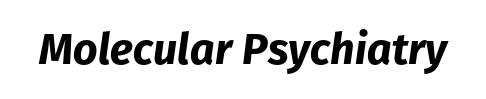
{"italic": "yes", "lean": "right", "slant_degrees": 8, "bold": "yes", "weight": "bold", "width": "normal", "stroke_contrast": "low", "x_height": "medium", "monospaced": "no", "underline": "no", "letter_spacing": "normal", "letter_spacing_em": 0.0, "glyph_px": 43}
